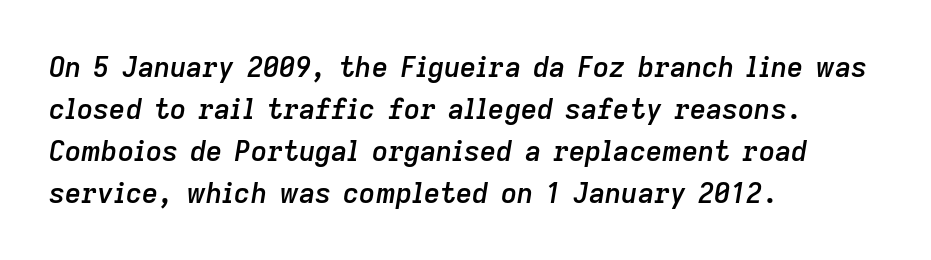
Q: Is the text bold? A: Semi-bold.
Q: Is the text italic (slanted)? A: Yes, it leans right by about 9 degrees.
Q: Is the text underlined? A: No.
Q: How is the paragraph aligned? A: Left-aligned.
Q: Is the spacing between letters normal or unusually wide? A: Normal.
Q: Is the spacing between lines tight, normal or loose? A: Normal.
Q: Width (condensed, normal, or wide)? A: Normal.
Q: Stroke contrast? A: Low.
Q: x-height? A: Medium.
Q: Monospaced? A: No.
